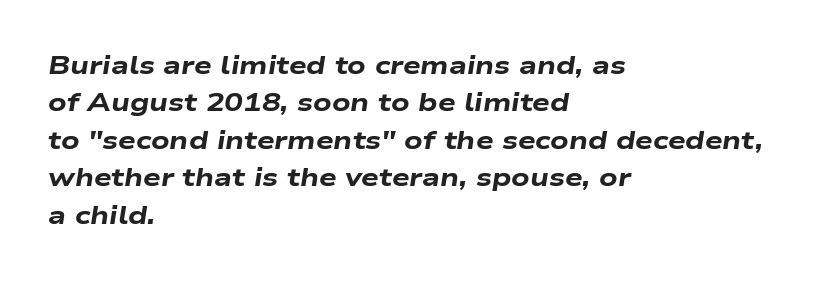
{"italic": "yes", "lean": "right", "slant_degrees": 9, "bold": "yes", "underline": "no", "align": "left", "line_spacing": "normal", "line_spacing_ratio": 1.5, "letter_spacing": "normal", "letter_spacing_em": 0.0, "glyph_px": 25}
